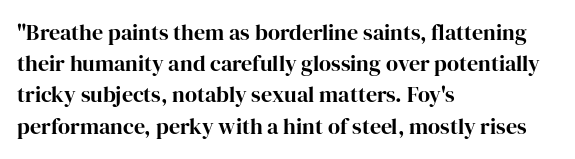
The image shows 22 px bold type, upright; set left-aligned, normal line spacing (1.42x), normal letter spacing, not underlined.
